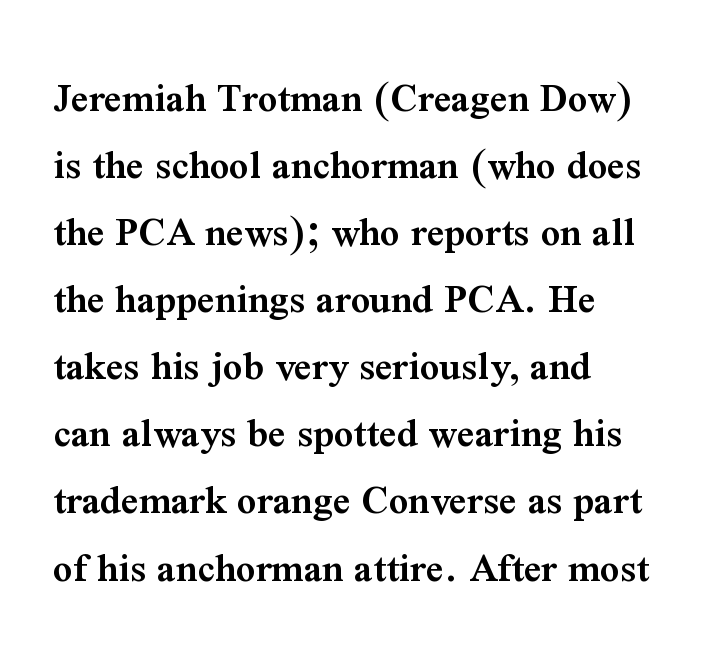
{"serif": "yes", "italic": "no", "bold": "semi", "weight": "semibold", "width": "normal", "stroke_contrast": "medium", "x_height": "medium", "monospaced": "no", "underline": "no", "line_spacing": "normal", "line_spacing_ratio": 1.56, "letter_spacing": "normal", "letter_spacing_em": 0.0, "glyph_px": 43}
